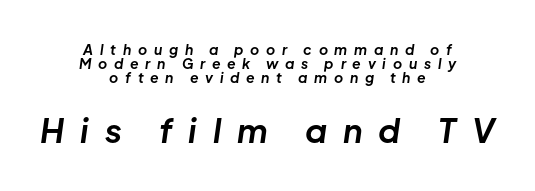
The strokes are fattened all the way to bold. The rendering enlarges the type as you move from the upper chunk to the lower. Just letters on the line, the space beneath them empty. Students, note that the glyphs here are deliberately spaced far apart. Character widths vary here, with narrow letters taking less room than wide ones.
